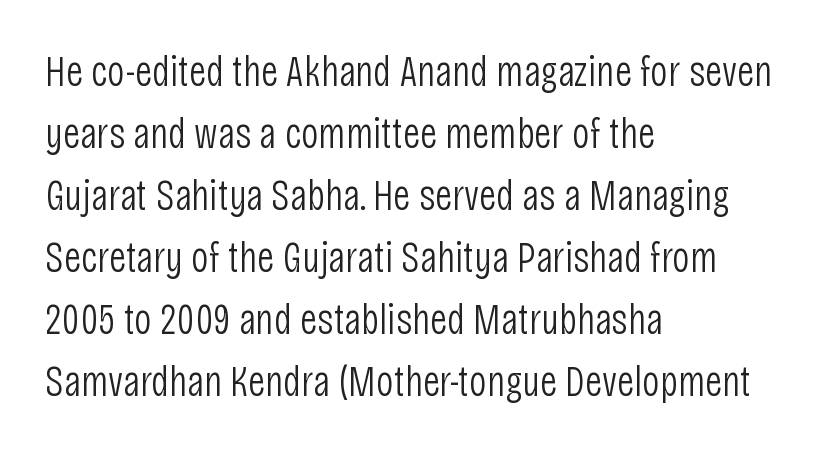
Q: Is the text bold? A: No.
Q: Is the text italic (slanted)? A: No, it is upright.
Q: Is the typeface a serif or a sans-serif typeface? A: Sans-serif.
Q: Is the text underlined? A: No.
Q: How is the paragraph aligned? A: Left-aligned.
Q: Is the spacing between letters normal or unusually wide? A: Normal.
Q: Is the spacing between lines tight, normal or loose? A: Normal.
Q: Width (condensed, normal, or wide)? A: Condensed.
Q: Stroke contrast? A: Low.
Q: x-height? A: Large.
Q: Monospaced? A: No.
